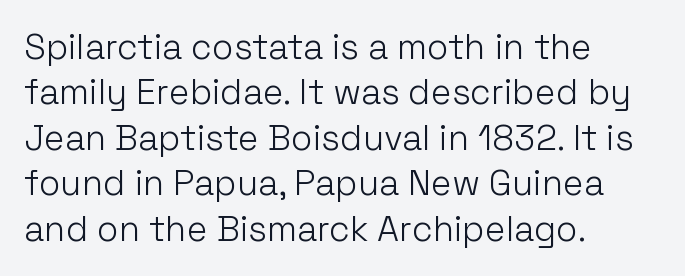
The image shows 35 px light sans-serif type, upright; set left-aligned, normal line spacing (1.3x), normal letter spacing, not underlined; low stroke contrast and a medium x-height.
